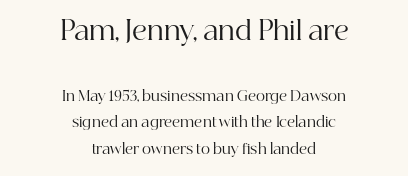
{"italic": "no", "bold": "no", "underline": "no", "align": "center", "line_spacing_ratio": 1.89, "letter_spacing": "normal", "letter_spacing_em": 0.0, "larger_block": "first", "size_ratio": 1.86, "glyph_px": 26}
